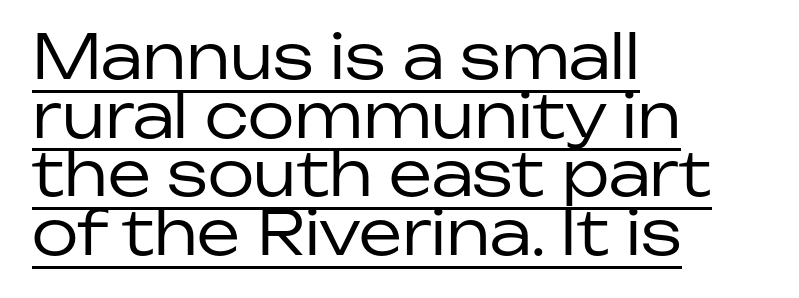
{"serif": "no", "italic": "no", "bold": "no", "weight": "regular", "width": "normal", "stroke_contrast": "low", "x_height": "medium", "monospaced": "no", "underline": "yes", "align": "left", "line_spacing": "tight", "line_spacing_ratio": 0.96, "letter_spacing": "normal", "letter_spacing_em": 0.0, "glyph_px": 61}
